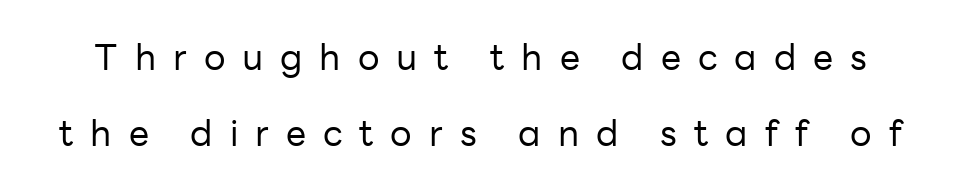
These lines are rendered in a variable-pitch font. Weight class: somewhere from thin through regular. Loosely led — the rows are spread out. The type sits square on the baseline with zero lean. Characters follow at a spacing far wider than the type designer built in.
